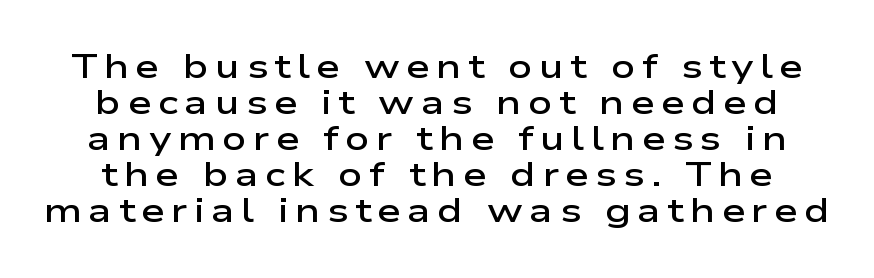
The image shows 34 px semibold, wide sans-serif type, upright; set tight line spacing (1.06x), not underlined; low stroke contrast and a medium x-height.
